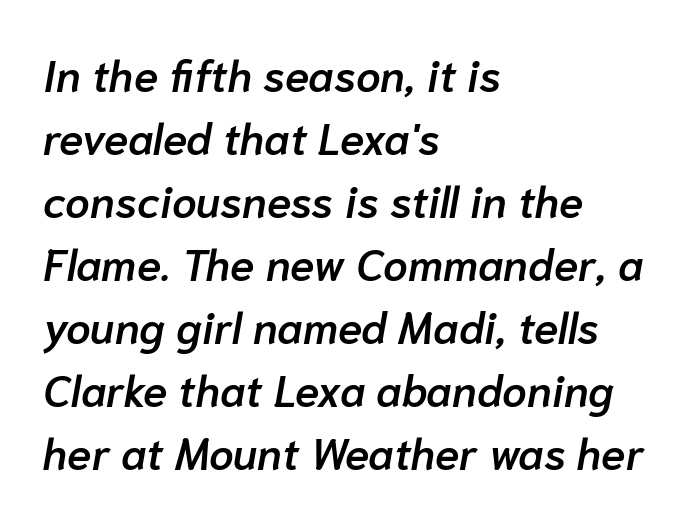
The image shows 44 px semibold type, italic (leaning right); set left-aligned, normal line spacing (1.43x), normal letter spacing, not underlined; low stroke contrast and a medium x-height.
